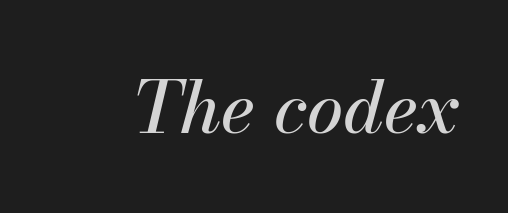
{"italic": "yes", "lean": "right", "slant_degrees": 13, "width": "normal", "stroke_contrast": "medium", "x_height": "small", "monospaced": "no", "underline": "no", "letter_spacing": "normal", "letter_spacing_em": 0.0, "glyph_px": 73}
